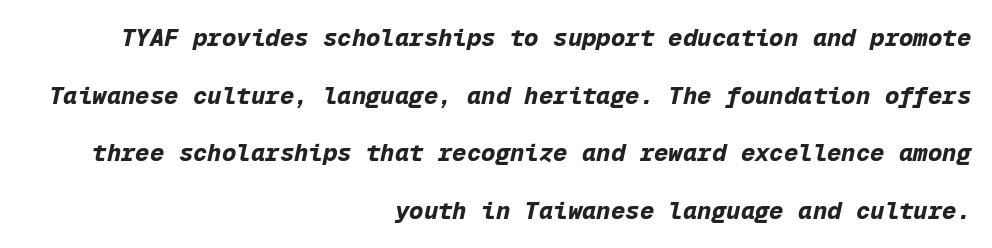
Which margin do the lines hug? The right one — the left edge is uneven. The passage shown leans; its letterforms are oblique. Descenders hang freely into open space. The tracking reads as untouched default to a designer's eye.
